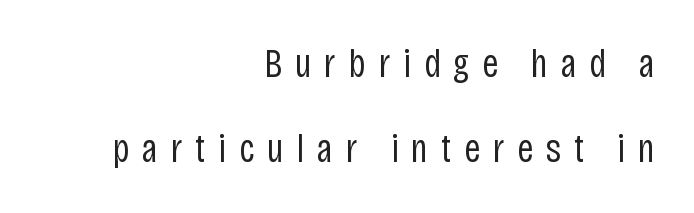
Q: Is the text bold? A: No.
Q: Is the text italic (slanted)? A: No, it is upright.
Q: Is the typeface a serif or a sans-serif typeface? A: Sans-serif.
Q: Is the text underlined? A: No.
Q: How is the paragraph aligned? A: Right-aligned.
Q: Is the spacing between letters normal or unusually wide? A: Unusually wide.
Q: Is the spacing between lines tight, normal or loose? A: Loose.
Q: Width (condensed, normal, or wide)? A: Condensed.
Q: Stroke contrast? A: Low.
Q: x-height? A: Large.
Q: Monospaced? A: No.
